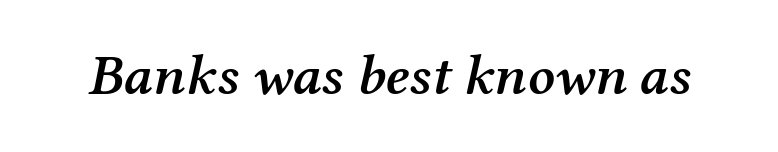
To sum up the face: it has serifs. Each letter keeps its own natural width here, so spacing adapts to shape. The line texture is even and compact thanks to regular tracking. Underline: absent. The glyphs look as if they've been sheared to an angle. Stroke thickness is moderately raised; the sample reads as semibold.
